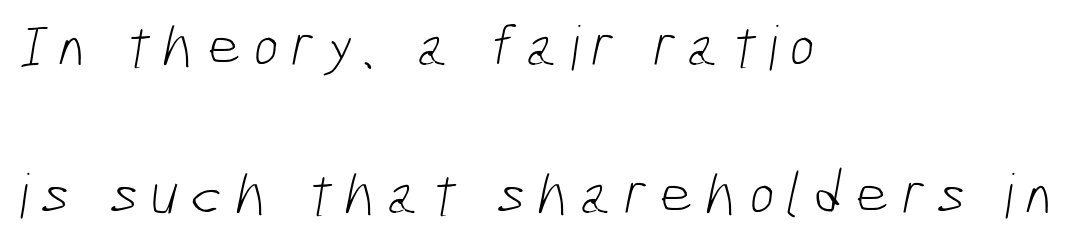
This rendering uses left alignment, leaving the right contour irregular. Regarding serifs, this sample does without them. Each stroke keeps to a modest, everyday thickness or less. Words float on clear page, feet unadorned.
